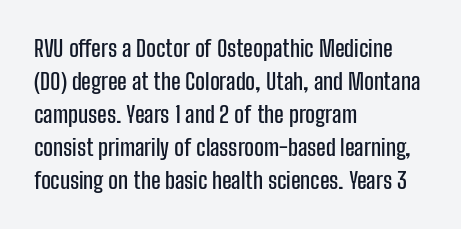
The image shows 23 px text type, upright; set left-aligned, normal line spacing (1.44x), normal letter spacing, not underlined.
